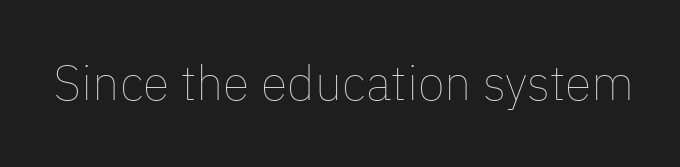
Q: Is the text bold? A: No.
Q: Is the text italic (slanted)? A: No, it is upright.
Q: Is the text underlined? A: No.
Q: Is the spacing between letters normal or unusually wide? A: Normal.
Q: Width (condensed, normal, or wide)? A: Normal.
Q: Stroke contrast? A: Low.
Q: x-height? A: Medium.
Q: Monospaced? A: No.
